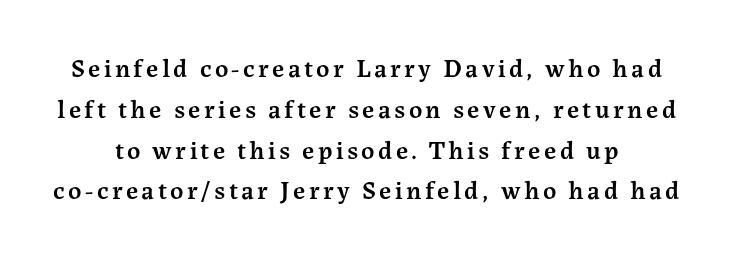
{"italic": "no", "bold": "semi", "underline": "no", "line_spacing": "normal", "line_spacing_ratio": 1.57, "glyph_px": 26}
